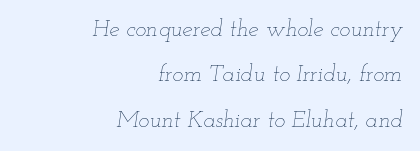
{"italic": "yes", "lean": "right", "slant_degrees": 12, "bold": "no", "underline": "no", "align": "right", "line_spacing": "loose", "line_spacing_ratio": 1.97, "letter_spacing": "normal", "letter_spacing_em": 0.0, "glyph_px": 23}
